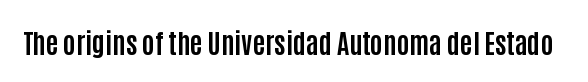
Q: Is the text bold? A: Yes.
Q: Is the text italic (slanted)? A: No, it is upright.
Q: Is the text underlined? A: No.
Q: Is the spacing between letters normal or unusually wide? A: Normal.
